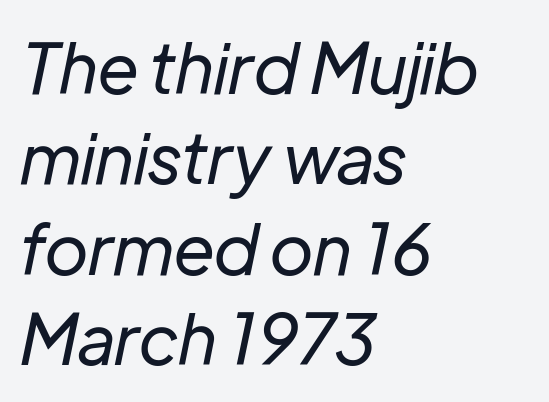
The image shows 69 px regular-weight type, italic (leaning right); set left-aligned, normal line spacing (1.31x), normal letter spacing, not underlined; low stroke contrast and a medium x-height.
